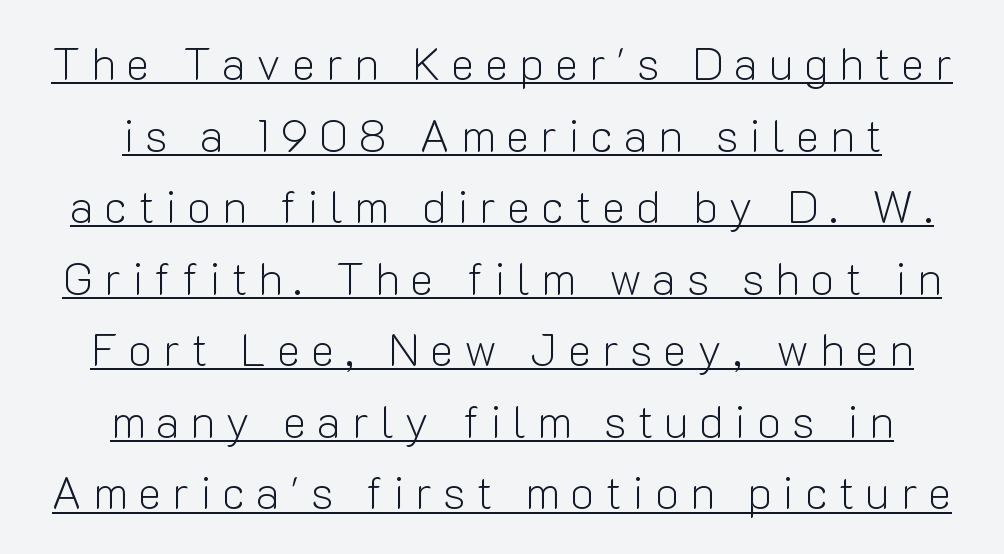
Q: Is the text bold? A: No.
Q: Is the text italic (slanted)? A: No, it is upright.
Q: Is the typeface a serif or a sans-serif typeface? A: Sans-serif.
Q: Is the text underlined? A: Yes.
Q: How is the paragraph aligned? A: Centered.
Q: Is the spacing between letters normal or unusually wide? A: Unusually wide.
Q: Is the spacing between lines tight, normal or loose? A: Normal.
Q: Width (condensed, normal, or wide)? A: Normal.
Q: Stroke contrast? A: Low.
Q: x-height? A: Medium.
Q: Monospaced? A: No.
